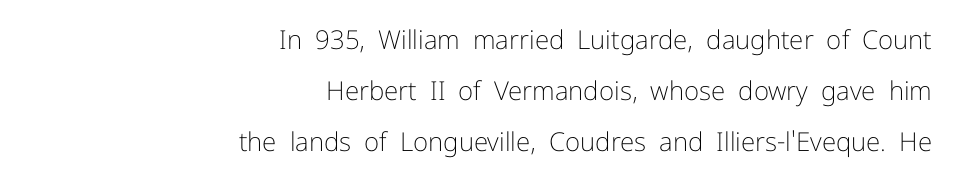
The image shows 26 px text type, upright; set right-aligned, loose line spacing (1.96x), normal letter spacing, not underlined.
